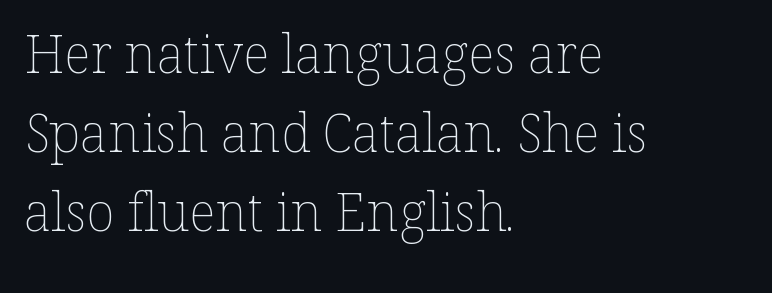
The image shows 53 px thin type, upright; set left-aligned, normal line spacing (1.49x), normal letter spacing, not underlined; low stroke contrast and a medium x-height.
